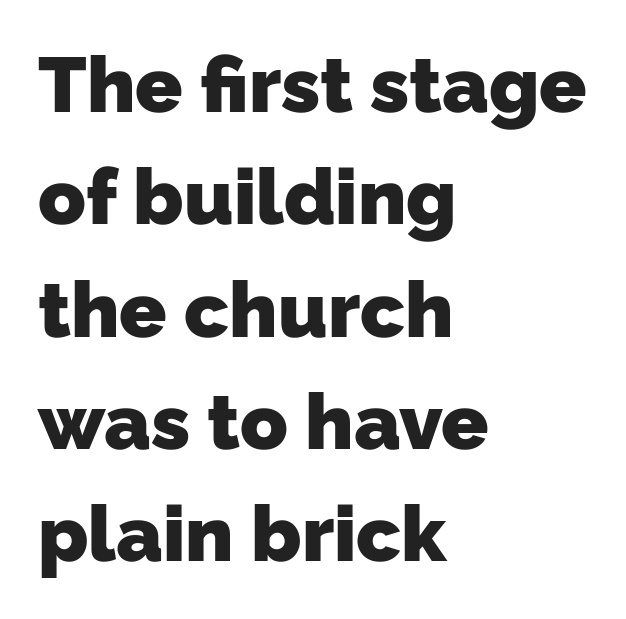
Q: Is the text bold? A: Yes.
Q: Is the typeface a serif or a sans-serif typeface? A: Sans-serif.
Q: Is the text underlined? A: No.
Q: How is the paragraph aligned? A: Left-aligned.
Q: Is the spacing between letters normal or unusually wide? A: Normal.
Q: Is the spacing between lines tight, normal or loose? A: Normal.
Q: Width (condensed, normal, or wide)? A: Normal.
Q: Stroke contrast? A: Low.
Q: x-height? A: Medium.
Q: Monospaced? A: No.
